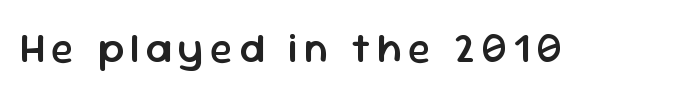
The letters are semibold — heavier than regular but short of a full bold. The passage shown is typed in a proportional face where columns would drift. Letters rest on an invisible, unmarked baseline. Unlike a traditional serif, this face leaves its strokes unadorned. Posture: vertical.
